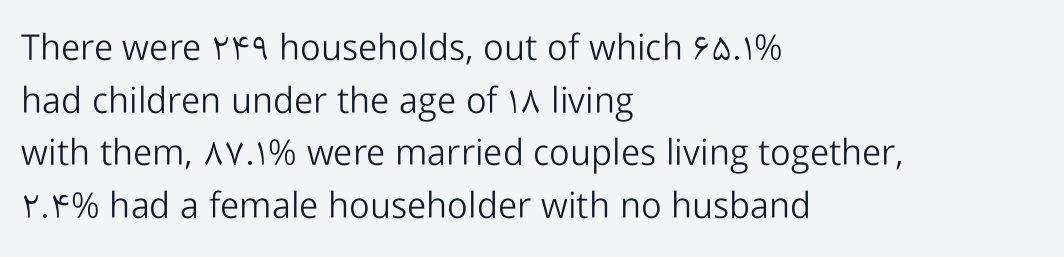
Q: Is the text bold? A: No.
Q: Is the text italic (slanted)? A: No, it is upright.
Q: Is the typeface a serif or a sans-serif typeface? A: Sans-serif.
Q: Is the text underlined? A: No.
Q: How is the paragraph aligned? A: Left-aligned.
Q: Is the spacing between letters normal or unusually wide? A: Normal.
Q: Is the spacing between lines tight, normal or loose? A: Normal.
Q: Width (condensed, normal, or wide)? A: Normal.
Q: Stroke contrast? A: Low.
Q: x-height? A: Medium.
Q: Monospaced? A: No.
